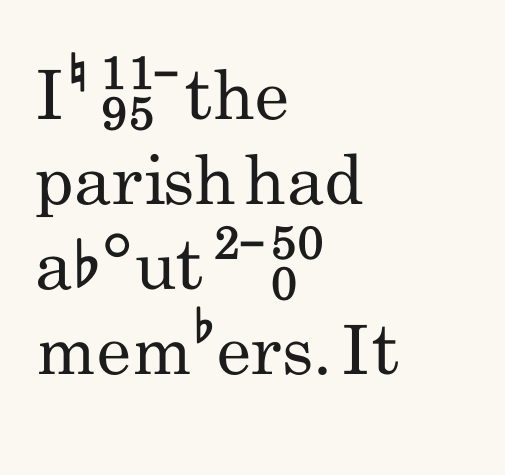
The image shows 68 px regular-weight, condensed sans-serif type, upright; set left-aligned, normal line spacing (1.25x), normal letter spacing, not underlined; low stroke contrast and a small x-height.
